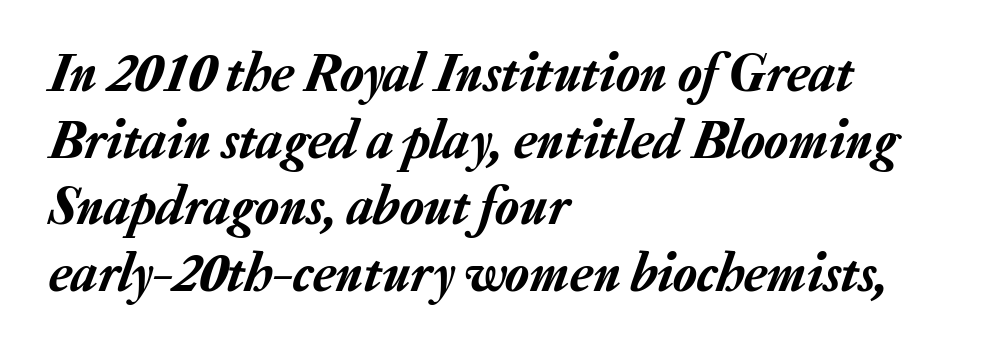
Q: Is the text italic (slanted)? A: Yes, it leans right by about 20 degrees.
Q: Is the text underlined? A: No.
Q: How is the paragraph aligned? A: Left-aligned.
Q: Is the spacing between letters normal or unusually wide? A: Normal.
Q: Width (condensed, normal, or wide)? A: Normal.
Q: Stroke contrast? A: Low.
Q: x-height? A: Medium.
Q: Monospaced? A: No.
